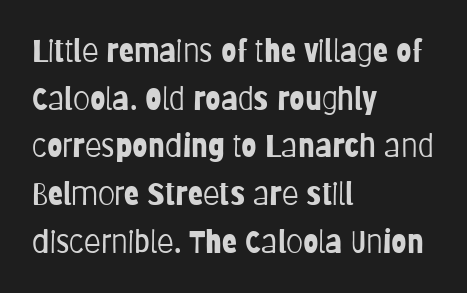
Is this a fixed-width face? No — the glyphs have proportional, varying widths. The lines are quadded left. The type family on display is of the sans-serif kind. Glance below the letters and you will spot only blank space. The lines sit at an ordinary, default distance from one another. The letters look calm and open, with moderate or lighter stems.
